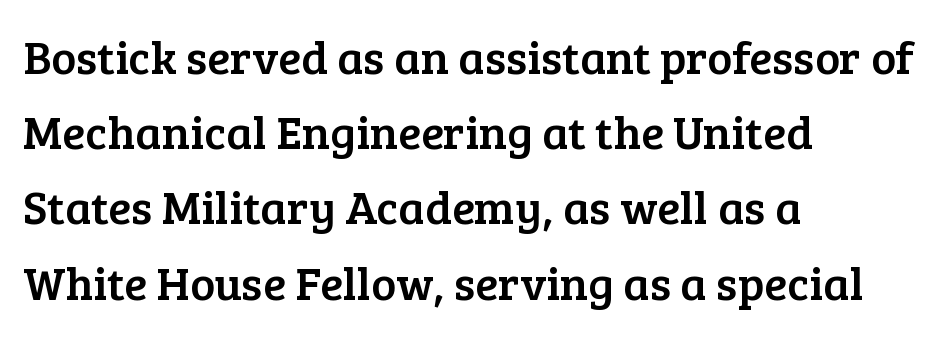
The image shows 47 px serif type, upright; set left-aligned, normal line spacing (1.6x), normal letter spacing, not underlined; low stroke contrast and a medium x-height.
